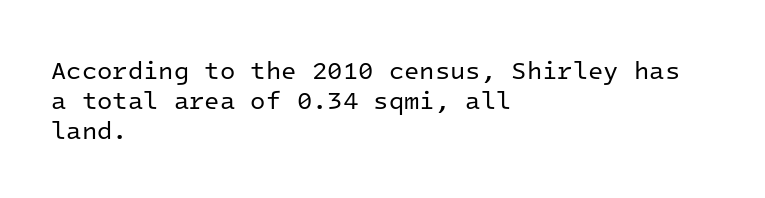
Stem width sits at or under what a default text font uses. Rendered with straight, roman letterforms. In CSS terms this would be text-align: left. Is the letter spacing exaggerated? No — it looks like the ordinary default.
